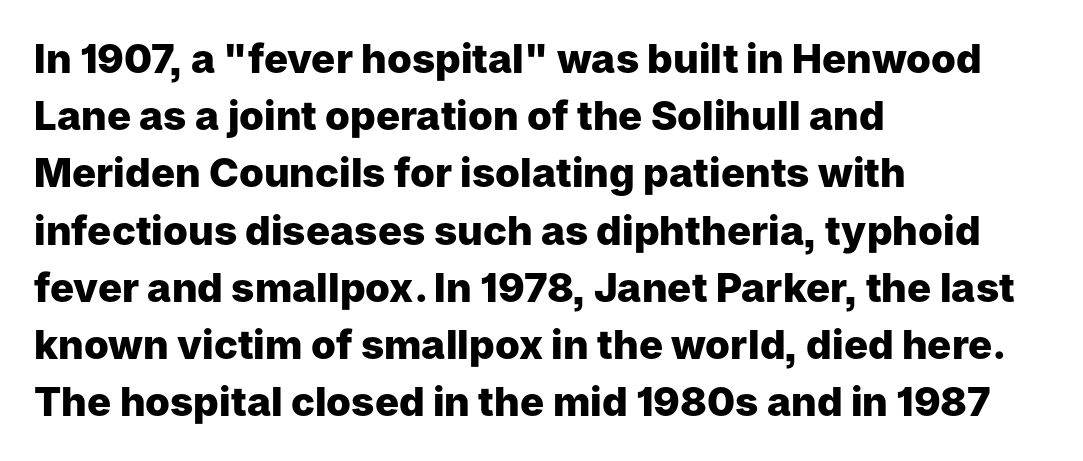
{"serif": "no", "italic": "no", "bold": "yes", "weight": "heavy", "width": "normal", "stroke_contrast": "low", "x_height": "medium", "monospaced": "no", "underline": "no", "align": "left", "line_spacing": "normal", "line_spacing_ratio": 1.43, "letter_spacing": "normal", "letter_spacing_em": 0.0, "glyph_px": 40}
